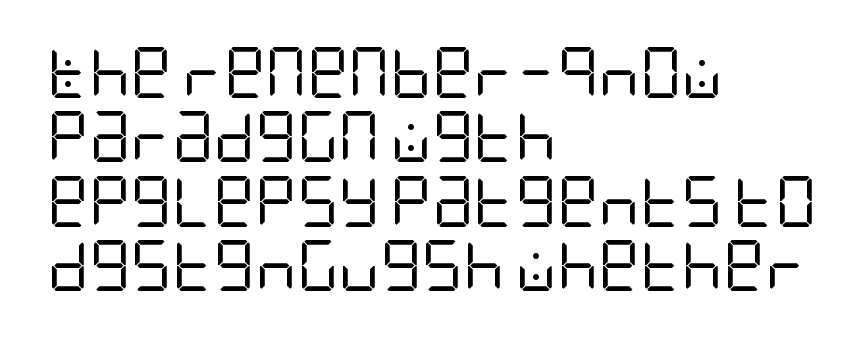
Summary of vertical rhythm: regular, with standard interline spacing. Ink coverage per letter is moderate at most. Observe the absence of serifs on each vertical stroke in this sample. Decoration check: the copy has no underline. Notice how the stems are strictly vertical — no italics here.
